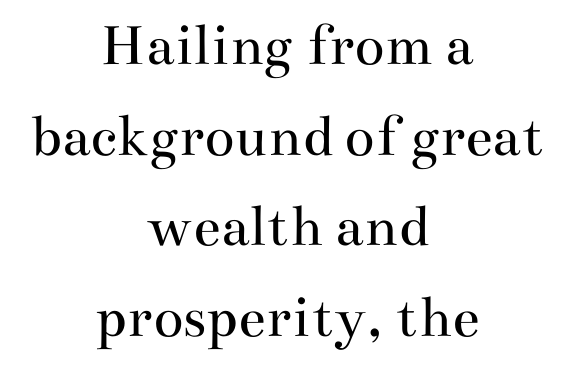
A normal amount of white space separates one row of letters from the next. This is serif lettering, the kind often seen in printed books. The letters stand upright; this is a roman face. Spacing verdict: proportional, widths tailored to each character. A typesetter would call this zero additional tracking. Has an underline been added? It has not.
